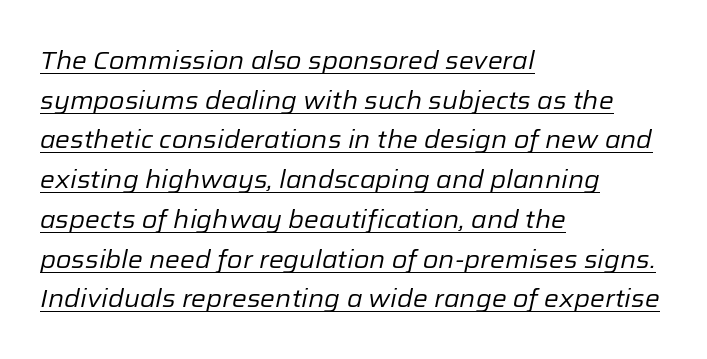
The image shows 25 px text type, italic (leaning right); set left-aligned, normal line spacing (1.59x), normal letter spacing, underlined.
